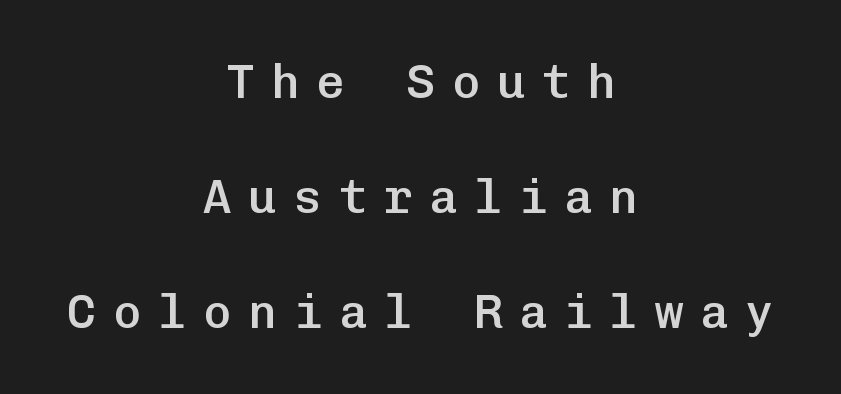
Q: Is the text bold? A: Semi-bold.
Q: Is the text italic (slanted)? A: No, it is upright.
Q: Is the typeface a serif or a sans-serif typeface? A: Sans-serif.
Q: Is the text underlined? A: No.
Q: How is the paragraph aligned? A: Centered.
Q: Is the spacing between letters normal or unusually wide? A: Unusually wide.
Q: Is the spacing between lines tight, normal or loose? A: Loose.
Q: Width (condensed, normal, or wide)? A: Normal.
Q: Stroke contrast? A: Low.
Q: x-height? A: Medium.
Q: Monospaced? A: Yes.
